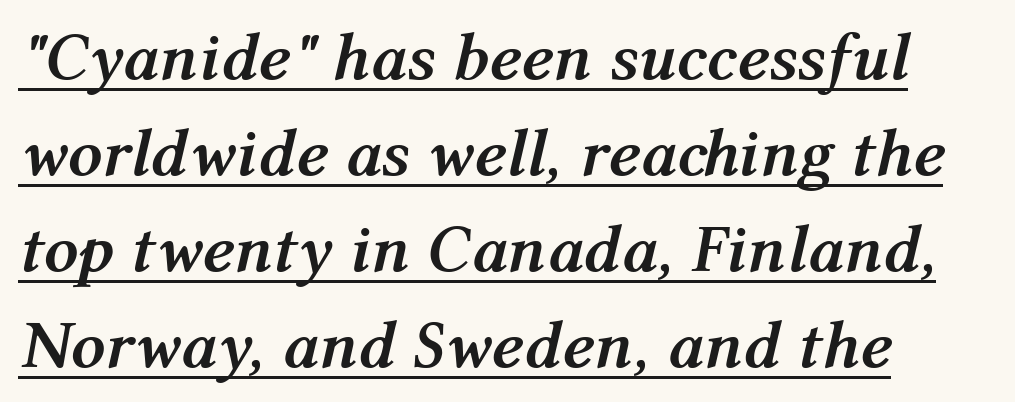
The image shows 68 px semibold type, italic (leaning right); set left-aligned, normal line spacing (1.41x), normal letter spacing, underlined; medium stroke contrast and a medium x-height.
